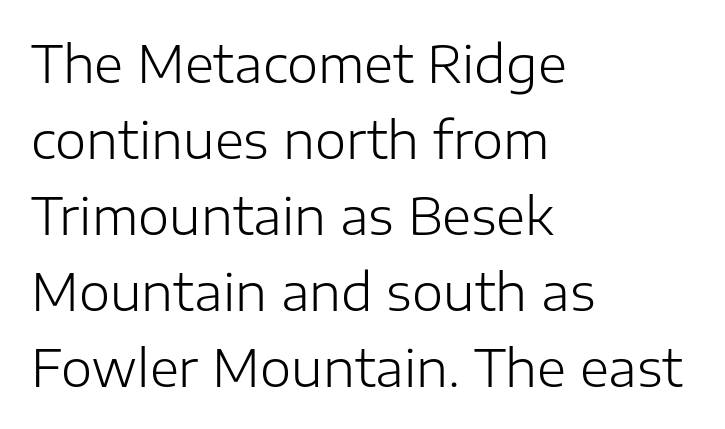
Q: Is the text bold? A: No.
Q: Is the text italic (slanted)? A: No, it is upright.
Q: Is the typeface a serif or a sans-serif typeface? A: Sans-serif.
Q: Is the text underlined? A: No.
Q: How is the paragraph aligned? A: Left-aligned.
Q: Is the spacing between letters normal or unusually wide? A: Normal.
Q: Is the spacing between lines tight, normal or loose? A: Normal.
Q: Width (condensed, normal, or wide)? A: Normal.
Q: Stroke contrast? A: Low.
Q: x-height? A: Medium.
Q: Monospaced? A: No.
